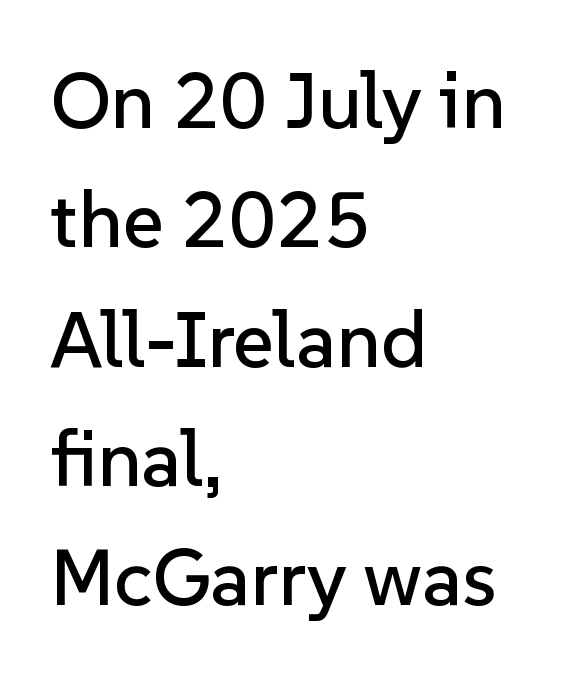
{"serif": "no", "italic": "no", "width": "normal", "stroke_contrast": "low", "x_height": "medium", "monospaced": "no", "underline": "no", "align": "left", "line_spacing": "normal", "line_spacing_ratio": 1.51, "letter_spacing": "normal", "letter_spacing_em": 0.0, "glyph_px": 79}
